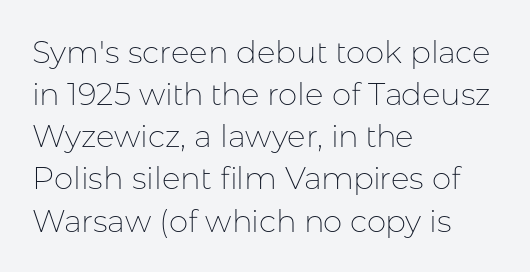
{"serif": "no", "italic": "no", "bold": "no", "weight": "thin", "width": "normal", "stroke_contrast": "low", "x_height": "medium", "monospaced": "no", "underline": "no", "align": "left", "line_spacing": "normal", "line_spacing_ratio": 1.36, "letter_spacing": "normal", "letter_spacing_em": 0.0, "glyph_px": 31}
